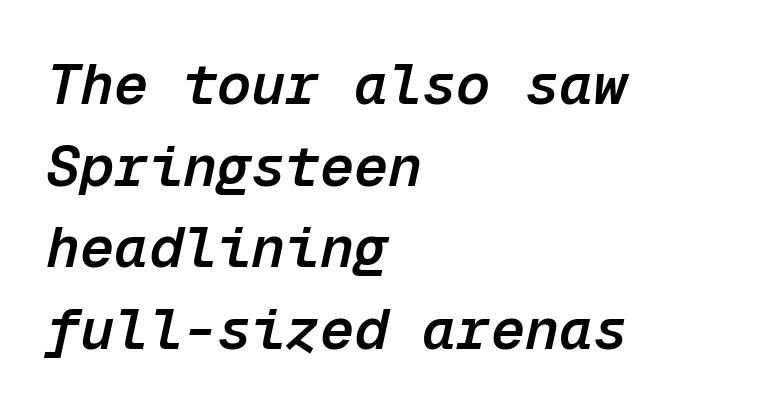
Q: Is the text bold? A: Semi-bold.
Q: Is the text italic (slanted)? A: Yes, it leans right by about 12 degrees.
Q: Is the text underlined? A: No.
Q: How is the paragraph aligned? A: Left-aligned.
Q: Is the spacing between letters normal or unusually wide? A: Normal.
Q: Is the spacing between lines tight, normal or loose? A: Normal.
Q: Width (condensed, normal, or wide)? A: Normal.
Q: Stroke contrast? A: Low.
Q: x-height? A: Medium.
Q: Monospaced? A: Yes.
